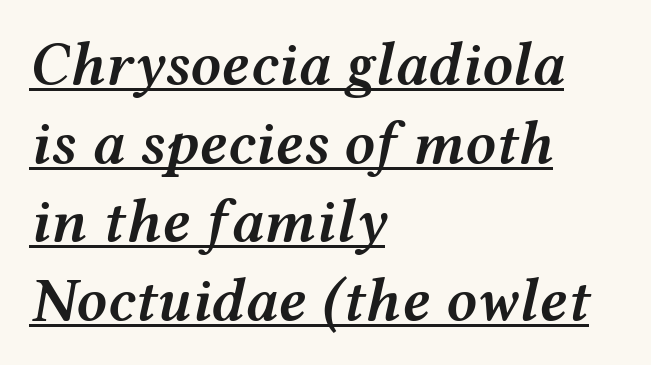
The image shows 61 px semibold, wide type, italic (leaning right); set left-aligned, normal line spacing (1.29x), normal letter spacing, underlined; medium stroke contrast and a medium x-height.
